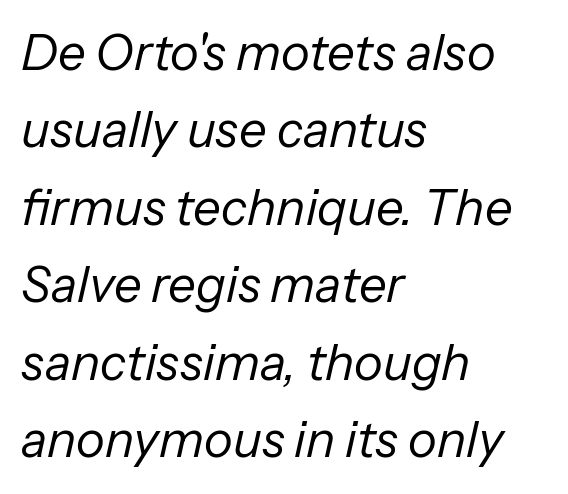
{"italic": "yes", "lean": "right", "slant_degrees": 13, "bold": "no", "weight": "regular", "width": "normal", "stroke_contrast": "low", "x_height": "medium", "monospaced": "no", "underline": "no", "align": "left", "line_spacing": "normal", "line_spacing_ratio": 1.58, "letter_spacing": "normal", "letter_spacing_em": 0.0, "glyph_px": 49}
